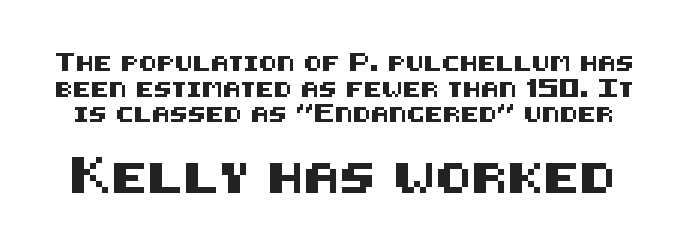
Q: Is the text italic (slanted)? A: No, it is upright.
Q: Is the typeface a serif or a sans-serif typeface? A: Sans-serif.
Q: Is the text underlined? A: No.
Q: Is the spacing between letters normal or unusually wide? A: Normal.
Q: Which block of text is set in a larger size, the first (top) or the second (bottom)? A: The second (bottom) one.
Q: Width (condensed, normal, or wide)? A: Normal.
Q: Stroke contrast? A: Medium.
Q: x-height? A: Large.
